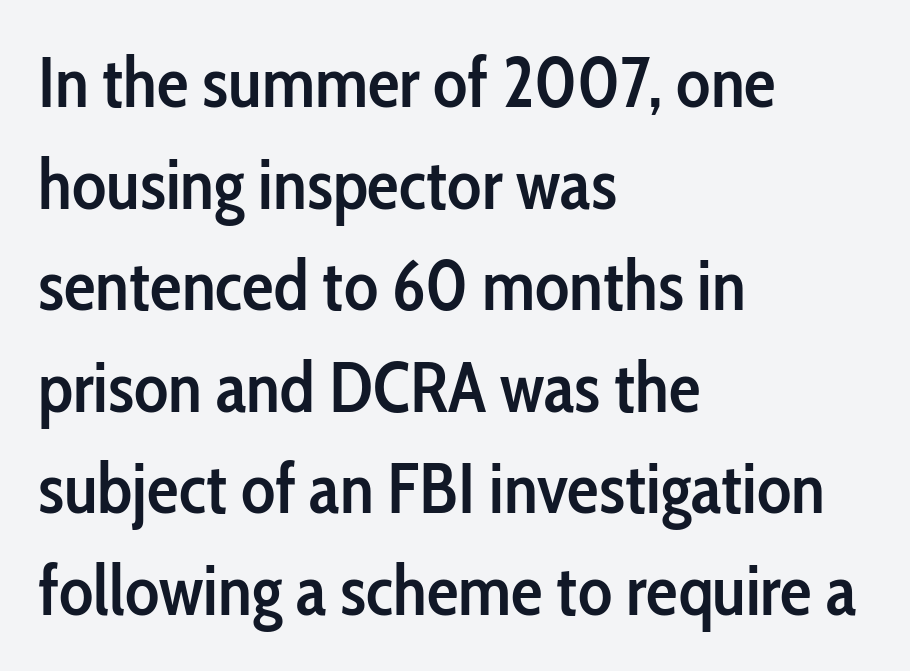
The image shows 71 px semibold, condensed sans-serif type, upright; set left-aligned, normal line spacing (1.43x), normal letter spacing, not underlined; low stroke contrast and a medium x-height.
